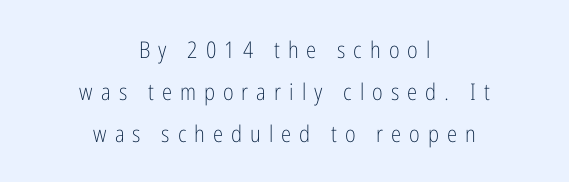
Q: Is the text bold? A: No.
Q: Is the text italic (slanted)? A: No, it is upright.
Q: Is the text underlined? A: No.
Q: How is the paragraph aligned? A: Centered.
Q: Is the spacing between letters normal or unusually wide? A: Unusually wide.
